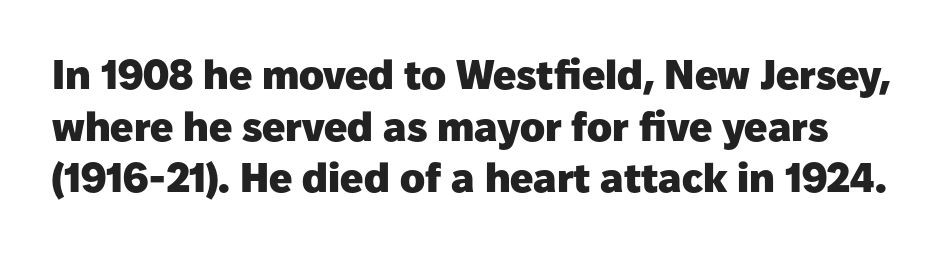
The image shows 41 px heavy sans-serif type, upright; set normal line spacing (1.26x), normal letter spacing, not underlined; low stroke contrast and a medium x-height.
